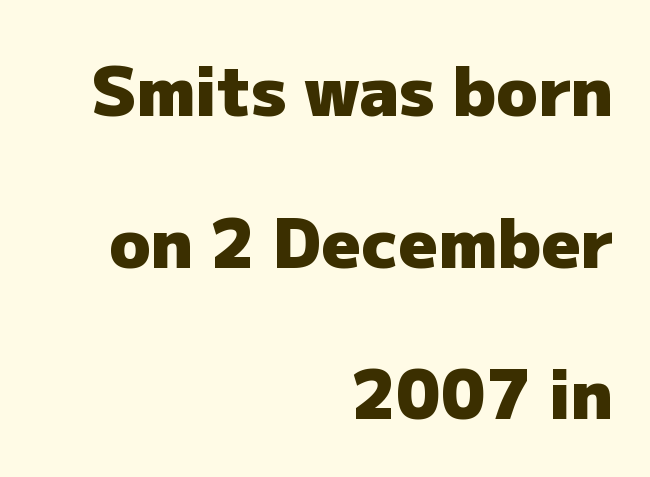
Q: Is the text bold? A: Yes.
Q: Is the text italic (slanted)? A: No, it is upright.
Q: Is the typeface a serif or a sans-serif typeface? A: Sans-serif.
Q: Is the text underlined? A: No.
Q: How is the paragraph aligned? A: Right-aligned.
Q: Is the spacing between letters normal or unusually wide? A: Normal.
Q: Is the spacing between lines tight, normal or loose? A: Loose.
Q: Width (condensed, normal, or wide)? A: Normal.
Q: Stroke contrast? A: Low.
Q: x-height? A: Medium.
Q: Monospaced? A: No.
